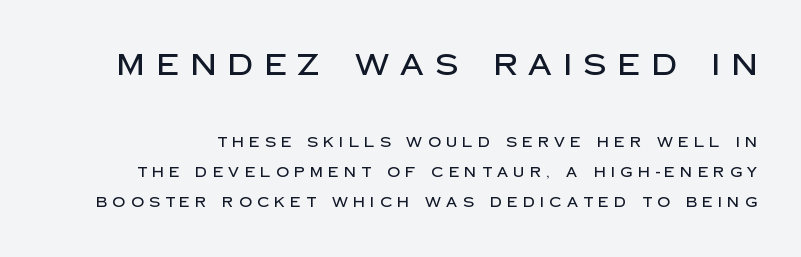
Large over small — that's the arrangement of the two blocks here. Letterform terminals end flat and unadorned throughout the passage. Only glyphs here, with clear space below each row. You could not count columns in this text — the font is proportionally spaced.
